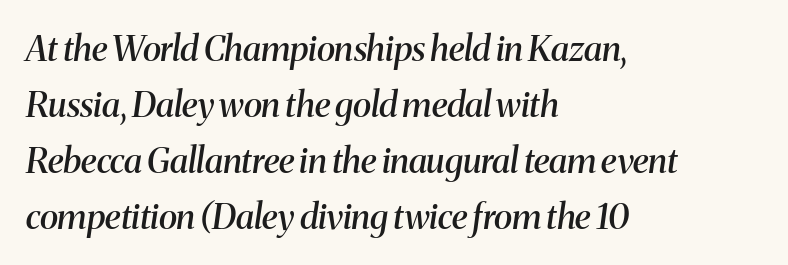
Q: Is the text bold? A: Semi-bold.
Q: Is the text italic (slanted)? A: Yes, it leans right by about 8 degrees.
Q: Is the typeface a serif or a sans-serif typeface? A: Serif.
Q: Is the text underlined? A: No.
Q: How is the paragraph aligned? A: Left-aligned.
Q: Is the spacing between letters normal or unusually wide? A: Normal.
Q: Is the spacing between lines tight, normal or loose? A: Normal.
Q: Width (condensed, normal, or wide)? A: Normal.
Q: Stroke contrast? A: Medium.
Q: x-height? A: Medium.
Q: Monospaced? A: No.
